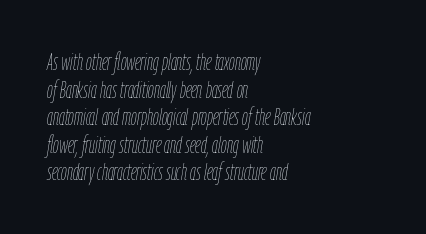
{"italic": "yes", "lean": "right", "slant_degrees": 9, "bold": "no", "underline": "no", "align": "left", "line_spacing_ratio": 1.2, "letter_spacing": "normal", "letter_spacing_em": 0.0, "glyph_px": 23}
